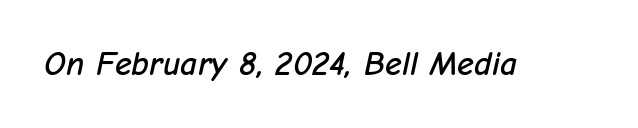
The image shows 34 px text type, italic (leaning right); set normal letter spacing, not underlined; low stroke contrast and a medium x-height.
